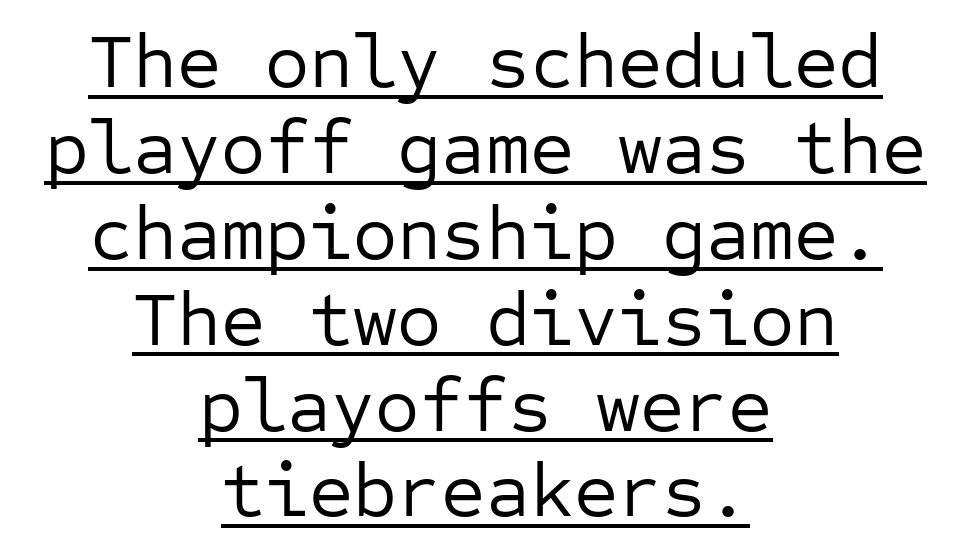
Q: Is the text bold? A: No.
Q: Is the text italic (slanted)? A: No, it is upright.
Q: Is the typeface a serif or a sans-serif typeface? A: Sans-serif.
Q: Is the text underlined? A: Yes.
Q: How is the paragraph aligned? A: Centered.
Q: Is the spacing between letters normal or unusually wide? A: Normal.
Q: Is the spacing between lines tight, normal or loose? A: Tight.
Q: Width (condensed, normal, or wide)? A: Normal.
Q: Stroke contrast? A: Low.
Q: x-height? A: Medium.
Q: Monospaced? A: Yes.
